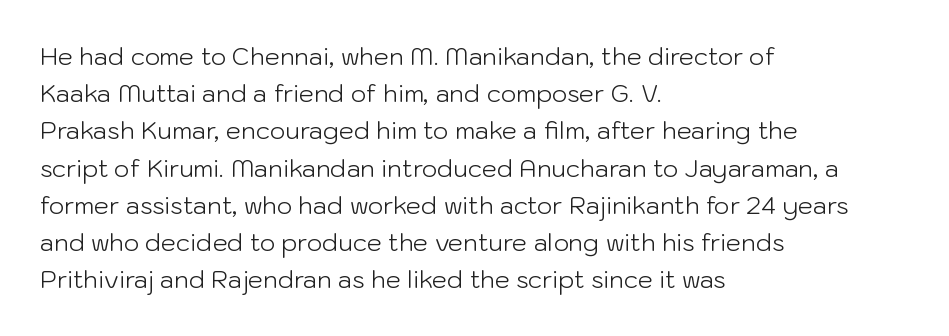
The image shows 24 px text type, upright; set left-aligned, normal line spacing (1.55x), normal letter spacing, not underlined.
